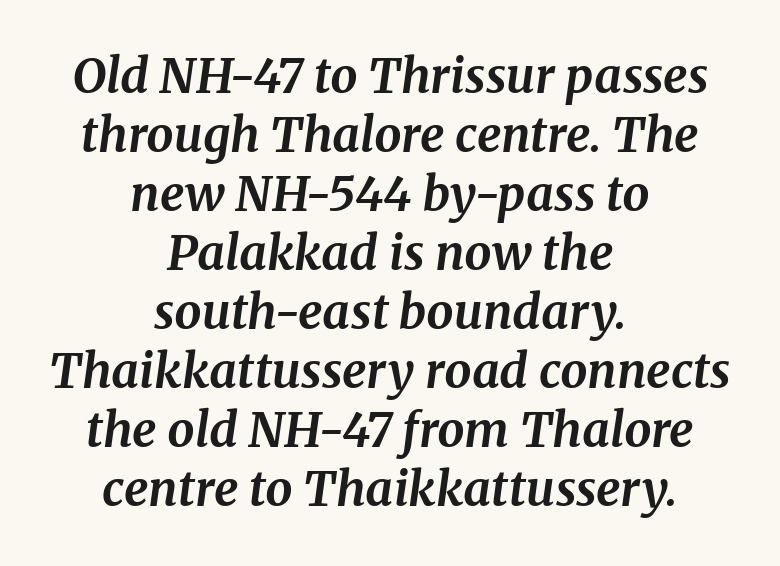
You could not count columns in this text — the font is proportionally spaced. There is no visible air inserted between adjacent glyphs. Observe the lean: these are italic letterforms. Caption: multi-line text, centered on the measure. Observe the serifs anchoring each vertical stroke in this sample. Descenders are the only things crossing below the line.
